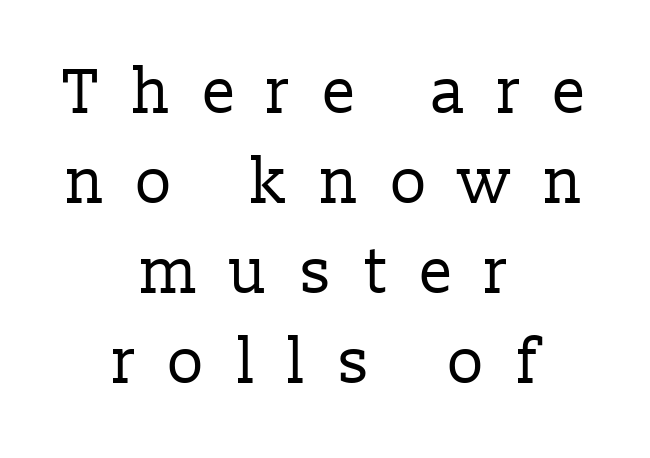
Notice how the passage keeps no hard edge, just a central spine. In terms of letterspacing, this is a distinctly airy, spread setting. This reads as an unemphasized weight, regular at the heaviest. The strip under each line holds only bare page.
